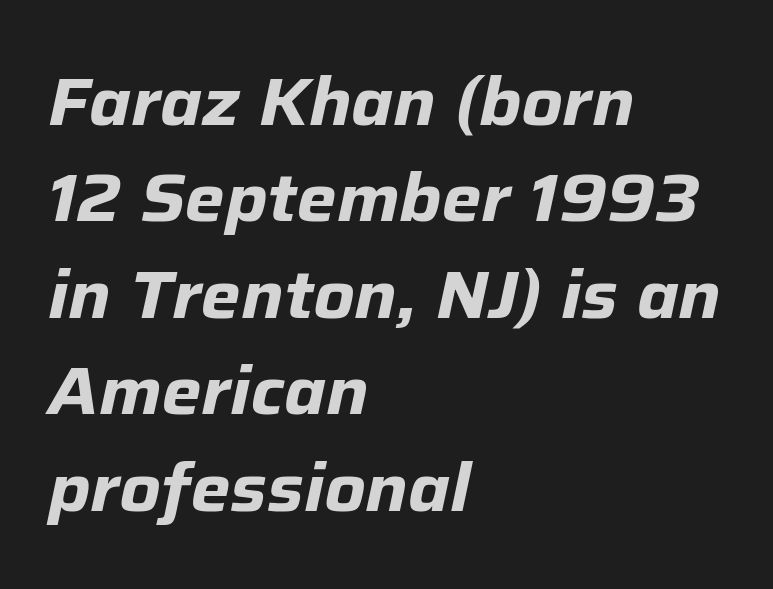
{"italic": "yes", "lean": "right", "slant_degrees": 12, "bold": "yes", "weight": "bold", "width": "normal", "stroke_contrast": "low", "x_height": "medium", "monospaced": "no", "underline": "no", "align": "left", "line_spacing": "normal", "line_spacing_ratio": 1.44, "letter_spacing": "normal", "letter_spacing_em": 0.0, "glyph_px": 67}
